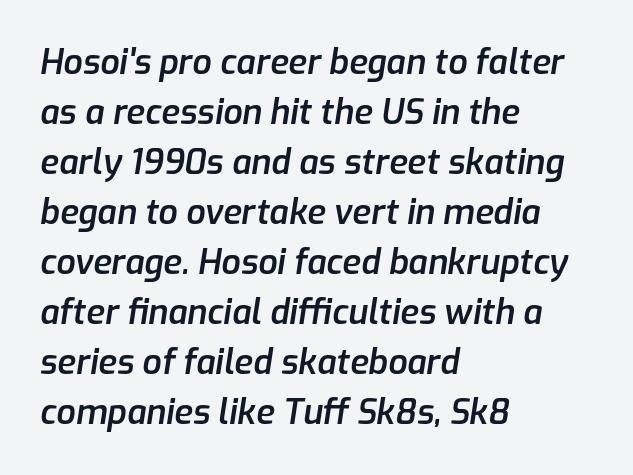
Q: Is the text bold? A: Semi-bold.
Q: Is the text italic (slanted)? A: Yes, it leans right by about 9 degrees.
Q: Is the text underlined? A: No.
Q: How is the paragraph aligned? A: Left-aligned.
Q: Is the spacing between letters normal or unusually wide? A: Normal.
Q: Is the spacing between lines tight, normal or loose? A: Normal.
Q: Width (condensed, normal, or wide)? A: Normal.
Q: Stroke contrast? A: Low.
Q: x-height? A: Medium.
Q: Monospaced? A: No.
